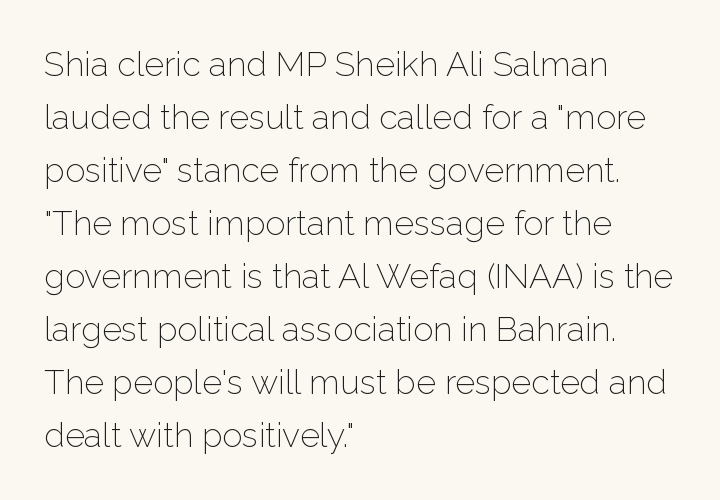
The rendering uses a moderate line-height, typical for paragraphs. Typeset ragged right — the left edge is the straight one. Designer's note — italics off, roman on. A light-to-regular cut is what we see here. The face used here is proportionally spaced, like ordinary book or web type. To sum up the face: it is a sans, with no serifs.
